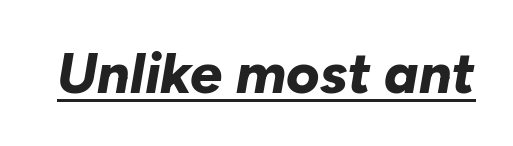
Q: Is the text bold? A: Yes.
Q: Is the text italic (slanted)? A: Yes, it leans right by about 10 degrees.
Q: Is the text underlined? A: Yes.
Q: Is the spacing between letters normal or unusually wide? A: Normal.
Q: Width (condensed, normal, or wide)? A: Normal.
Q: Stroke contrast? A: Low.
Q: x-height? A: Medium.
Q: Monospaced? A: No.
